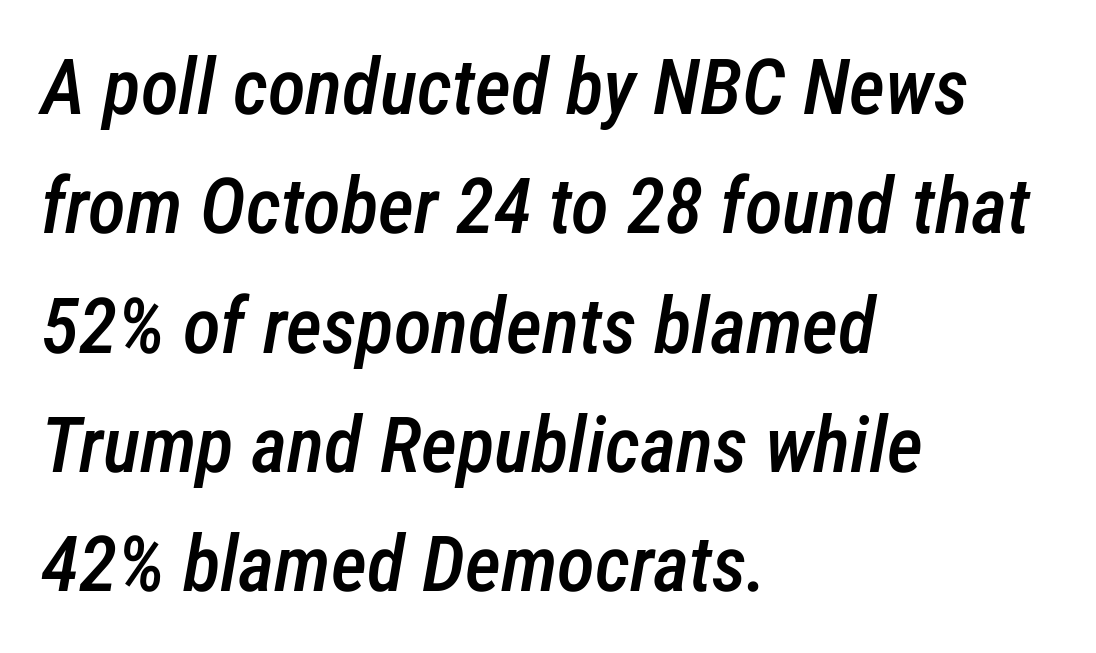
The image shows 78 px semibold, condensed type, italic (leaning right); set left-aligned, normal line spacing (1.53x), normal letter spacing, not underlined; low stroke contrast and a medium x-height.
